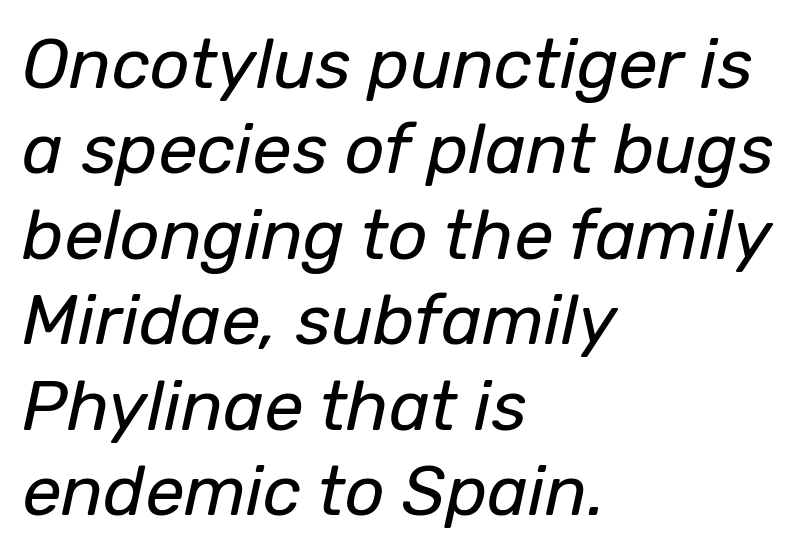
The image shows 70 px regular-weight type, italic (leaning right); set left-aligned, line spacing 1.22x, normal letter spacing, not underlined; low stroke contrast and a medium x-height.
